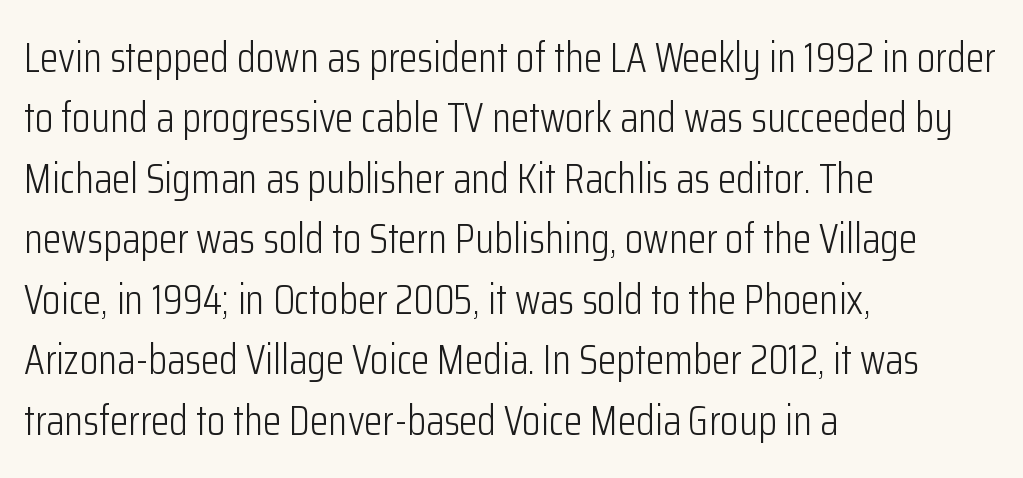
Q: Is the text bold? A: No.
Q: Is the text italic (slanted)? A: No, it is upright.
Q: Is the typeface a serif or a sans-serif typeface? A: Sans-serif.
Q: Is the text underlined? A: No.
Q: How is the paragraph aligned? A: Left-aligned.
Q: Is the spacing between letters normal or unusually wide? A: Normal.
Q: Is the spacing between lines tight, normal or loose? A: Normal.
Q: Width (condensed, normal, or wide)? A: Condensed.
Q: Stroke contrast? A: Low.
Q: x-height? A: Medium.
Q: Monospaced? A: No.
